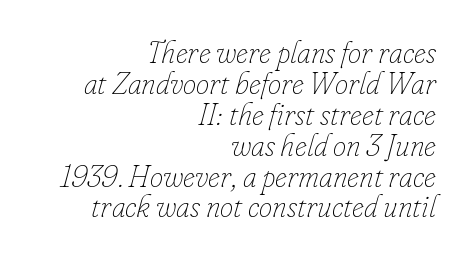
Q: Is the text bold? A: No.
Q: Is the text italic (slanted)? A: Yes, it leans right by about 16 degrees.
Q: Is the text underlined? A: No.
Q: How is the paragraph aligned? A: Right-aligned.
Q: Is the spacing between letters normal or unusually wide? A: Normal.
Q: Is the spacing between lines tight, normal or loose? A: Tight.
Q: Width (condensed, normal, or wide)? A: Normal.
Q: Stroke contrast? A: Low.
Q: x-height? A: Small.
Q: Monospaced? A: No.
